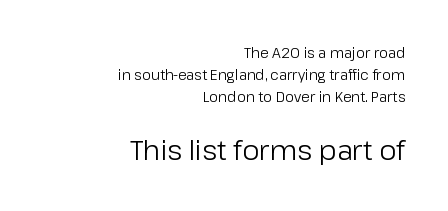
Italic? Not at all — the glyphs are vertical. Vertically, the passage feels balanced, rows spaced as you'd expect. Here the second block reads like a headline and the first like body copy. The passage is arranged like a letterhead date or caption credit — flush right. The passage shown is not underscored anywhere. Words appear dense and cohesive because spacing is normal.
